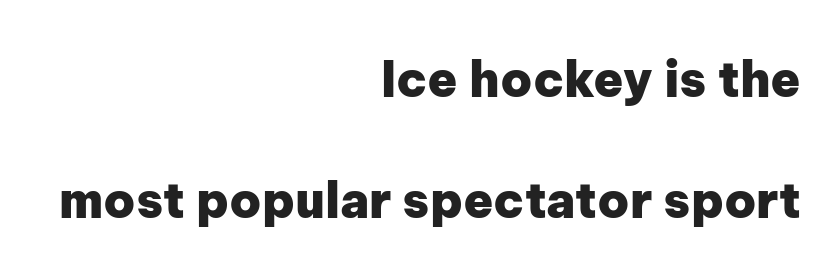
These lines keep a tight, regular rhythm from letter to letter. The setting favours the right margin, as signatures and pull-quotes sometimes do. The letters stand upright; this is a roman face. Serif or sans? Sans — the stroke terminals are bare.
